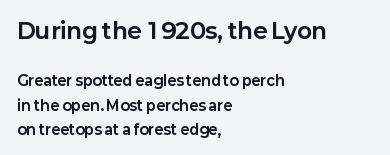
The image shows 22 px bold type, upright; set left-aligned, line spacing 1.72x, normal letter spacing, not underlined; the first (top) block is 1.57x larger.
